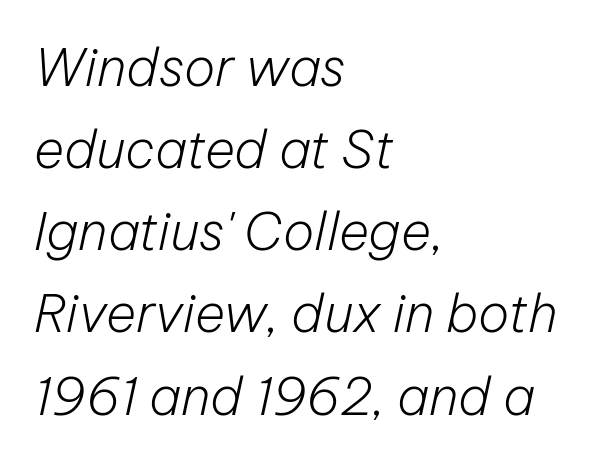
One-word summary of the alignment: left. Is the letter spacing exaggerated? No — it looks like the ordinary default. Heft: none added — not bold. Character widths vary here, with narrow letters taking less room than wide ones. Posture: slanted.
